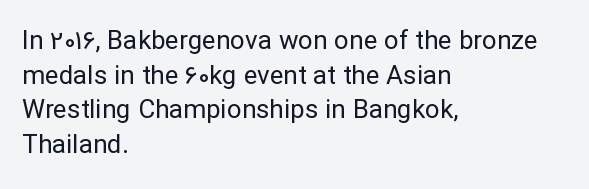
The image shows 26 px text type, upright; set left-aligned, normal line spacing (1.33x), normal letter spacing, not underlined.
